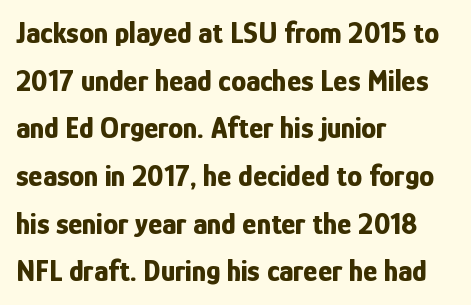
Q: Is the text bold? A: Yes.
Q: Is the text italic (slanted)? A: No, it is upright.
Q: Is the typeface a serif or a sans-serif typeface? A: Sans-serif.
Q: Is the text underlined? A: No.
Q: How is the paragraph aligned? A: Left-aligned.
Q: Is the spacing between letters normal or unusually wide? A: Normal.
Q: Is the spacing between lines tight, normal or loose? A: Normal.
Q: Width (condensed, normal, or wide)? A: Condensed.
Q: Stroke contrast? A: Low.
Q: x-height? A: Medium.
Q: Monospaced? A: No.
